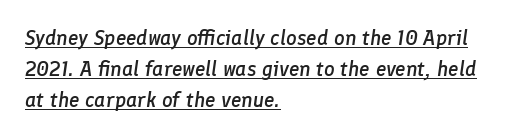
{"italic": "yes", "lean": "right", "slant_degrees": 8, "bold": "semi", "underline": "yes", "align": "left", "line_spacing": "normal", "line_spacing_ratio": 1.47, "letter_spacing": "normal", "letter_spacing_em": 0.0, "glyph_px": 21}
